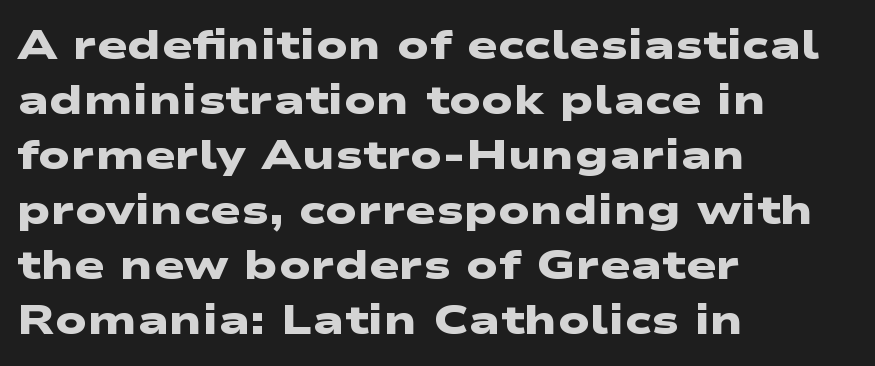
The image shows 41 px heavy, wide sans-serif type; set left-aligned, normal line spacing (1.34x), normal letter spacing, not underlined; low stroke contrast and a medium x-height.
